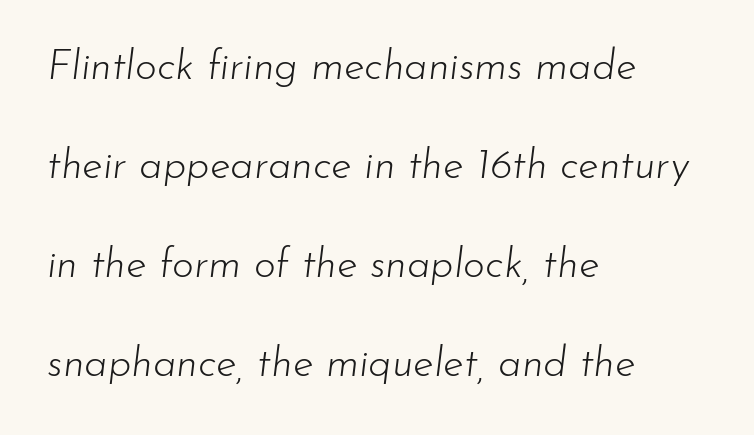
Q: Is the text bold? A: No.
Q: Is the text italic (slanted)? A: Yes, it leans right by about 7 degrees.
Q: Is the text underlined? A: No.
Q: How is the paragraph aligned? A: Left-aligned.
Q: Is the spacing between letters normal or unusually wide? A: Normal.
Q: Is the spacing between lines tight, normal or loose? A: Loose.
Q: Width (condensed, normal, or wide)? A: Normal.
Q: Stroke contrast? A: Low.
Q: x-height? A: Small.
Q: Monospaced? A: No.
